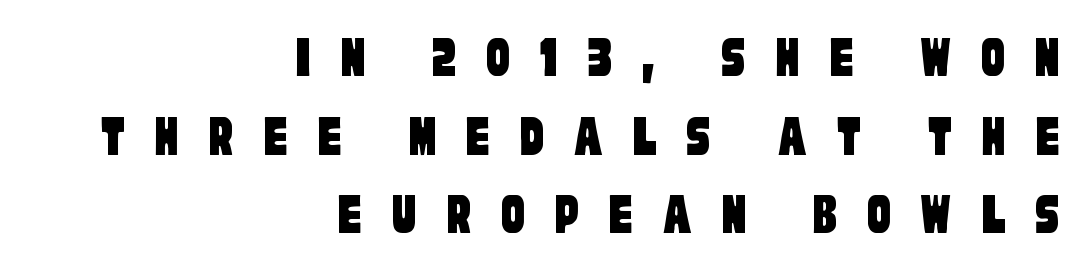
Nobody drew a line under any word here. The tracking reads as deliberately expanded to a designer's eye. Notice how descenders clear the ascenders below comfortably — that's standard leading. This sample has the flowing, uneven cadence of proportional lettering. Examine the stroke ends and you'll find no serifs. The rendering anchors every line to the right-hand side.
